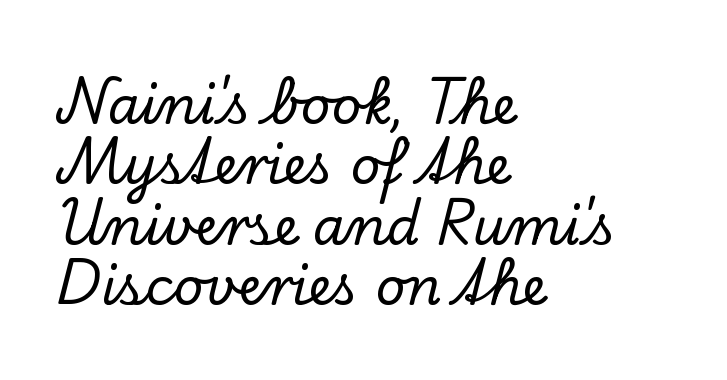
The image shows 52 px serif type; set left-aligned, line spacing 1.16x, normal letter spacing, not underlined; low stroke contrast and a small x-height.
